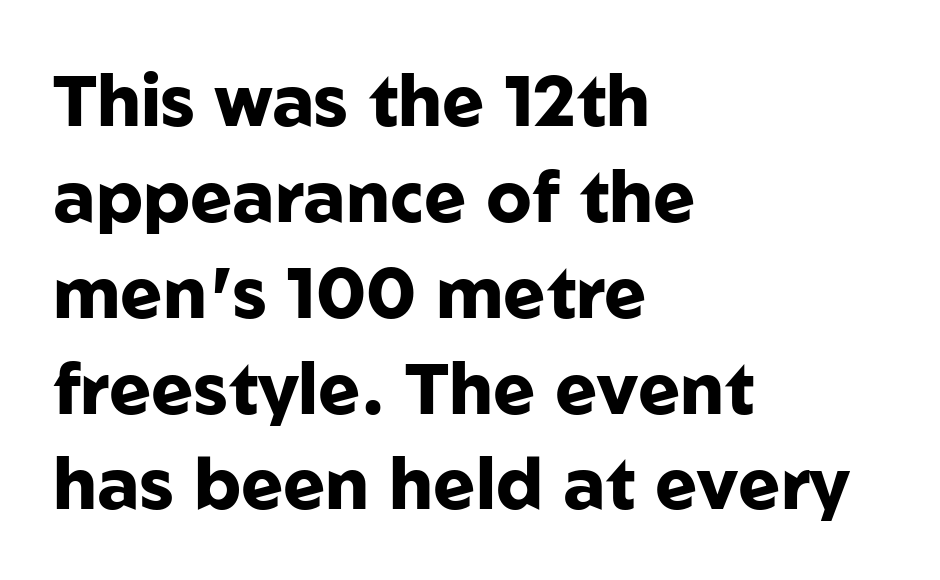
Spacing between characters is what you'd get straight out of the box. In CSS terms this would be text-align: left. Unlike italic type, these characters show no tilt at all. The passage shown is not underscored anywhere. This is sans-serif lettering, the kind often seen on screens and signage. Here the designer chose a conventional face with non-uniform glyph widths.
